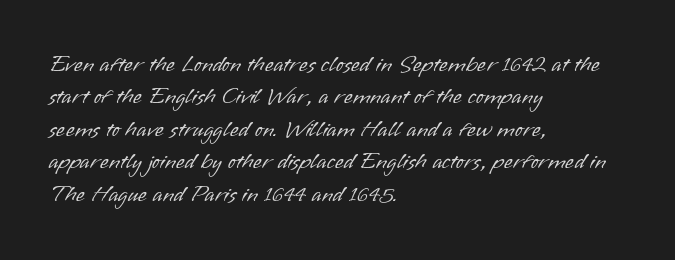
The image shows 23 px text type; set left-aligned, normal line spacing (1.41x), normal letter spacing, not underlined.
